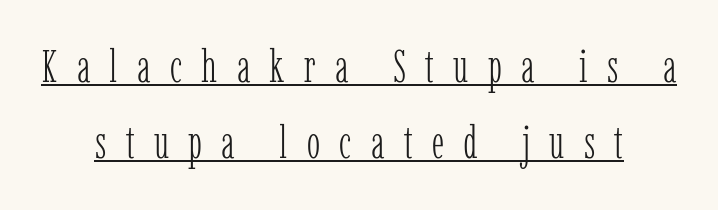
Notice how a bar underscores the lettering throughout. Stems and bowls with no extra thickness — not bold. Character widths vary here, with narrow letters taking less room than wide ones. A typesetter would label this face a serif.
